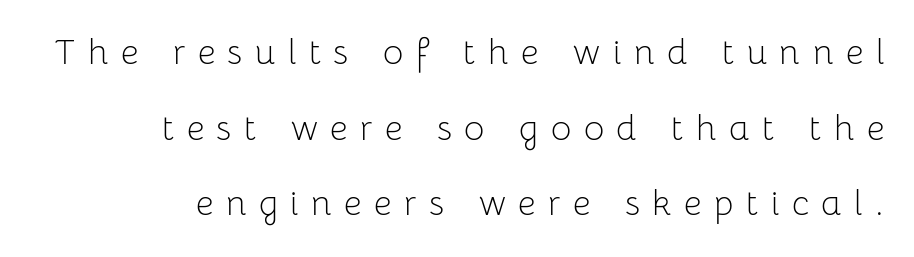
{"serif": "no", "italic": "no", "bold": "no", "weight": "light", "width": "normal", "stroke_contrast": "low", "x_height": "medium", "monospaced": "no", "underline": "no", "align": "right", "line_spacing": "loose", "line_spacing_ratio": 2.16, "letter_spacing": "wide", "letter_spacing_em": 0.36, "glyph_px": 35}
